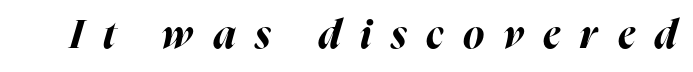
Q: Is the text bold? A: Yes.
Q: Is the text italic (slanted)? A: Yes, it leans right by about 16 degrees.
Q: Is the text underlined? A: No.
Q: Is the spacing between letters normal or unusually wide? A: Unusually wide.
Q: Width (condensed, normal, or wide)? A: Normal.
Q: Stroke contrast? A: High.
Q: x-height? A: Medium.
Q: Monospaced? A: No.
